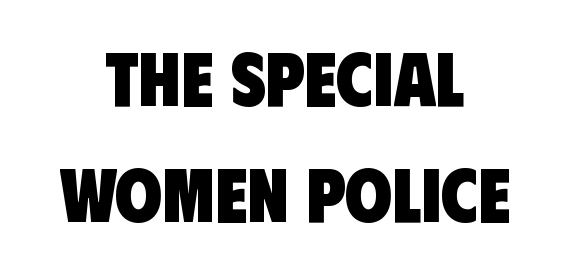
Q: Is the text bold? A: Yes.
Q: Is the typeface a serif or a sans-serif typeface? A: Sans-serif.
Q: Is the text underlined? A: No.
Q: How is the paragraph aligned? A: Centered.
Q: Is the spacing between letters normal or unusually wide? A: Normal.
Q: Is the spacing between lines tight, normal or loose? A: Normal.
Q: Width (condensed, normal, or wide)? A: Condensed.
Q: Stroke contrast? A: Low.
Q: x-height? A: Large.
Q: Monospaced? A: No.
